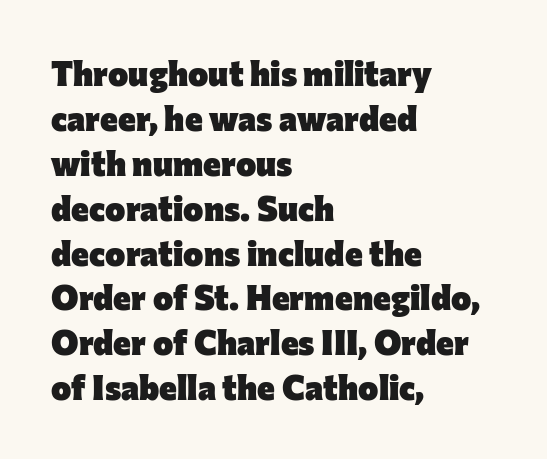
{"serif": "no", "italic": "no", "bold": "yes", "weight": "heavy", "width": "normal", "stroke_contrast": "low", "x_height": "medium", "monospaced": "no", "underline": "no", "align": "left", "line_spacing": "normal", "line_spacing_ratio": 1.32, "letter_spacing": "normal", "letter_spacing_em": 0.0, "glyph_px": 34}
